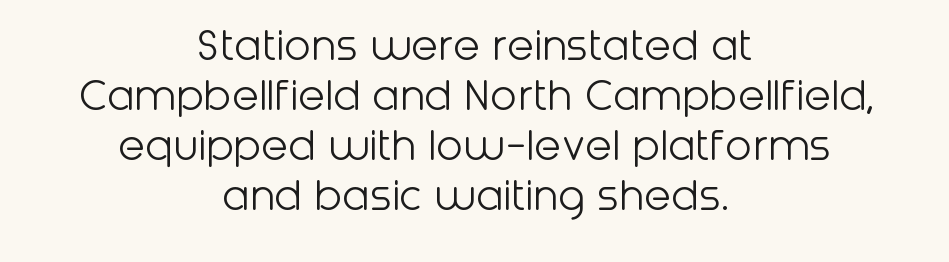
Q: Is the text bold? A: No.
Q: Is the text italic (slanted)? A: No, it is upright.
Q: Is the typeface a serif or a sans-serif typeface? A: Sans-serif.
Q: Is the text underlined? A: No.
Q: How is the paragraph aligned? A: Centered.
Q: Is the spacing between letters normal or unusually wide? A: Normal.
Q: Is the spacing between lines tight, normal or loose? A: Tight.
Q: Width (condensed, normal, or wide)? A: Normal.
Q: Stroke contrast? A: Low.
Q: x-height? A: Medium.
Q: Monospaced? A: No.
